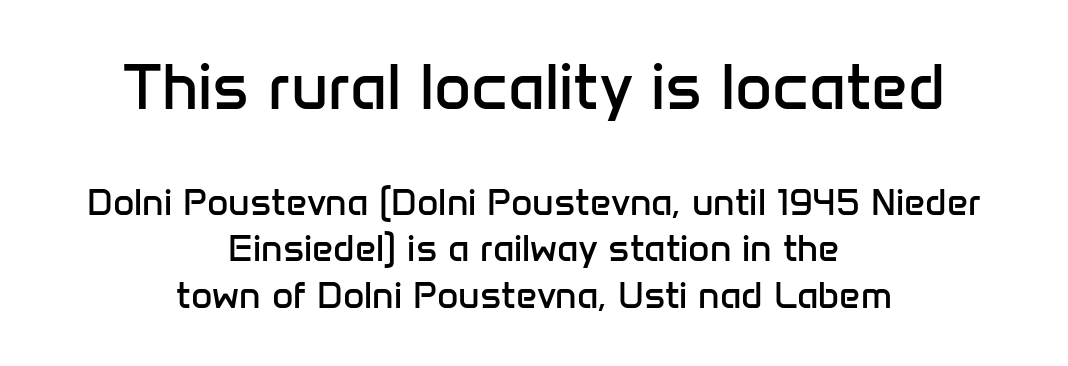
Q: Is the text bold? A: No.
Q: Is the text italic (slanted)? A: No, it is upright.
Q: Is the typeface a serif or a sans-serif typeface? A: Sans-serif.
Q: Is the text underlined? A: No.
Q: How is the paragraph aligned? A: Centered.
Q: Is the spacing between letters normal or unusually wide? A: Normal.
Q: Is the spacing between lines tight, normal or loose? A: Normal.
Q: Which block of text is set in a larger size, the first (top) or the second (bottom)? A: The first (top) one.
Q: Width (condensed, normal, or wide)? A: Normal.
Q: Stroke contrast? A: Low.
Q: x-height? A: Medium.
Q: Monospaced? A: No.
